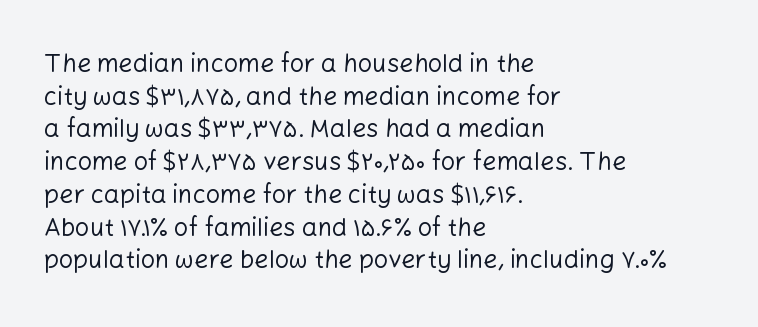
The image shows 25 px text type, upright; set left-aligned, normal line spacing (1.31x), normal letter spacing, not underlined.
